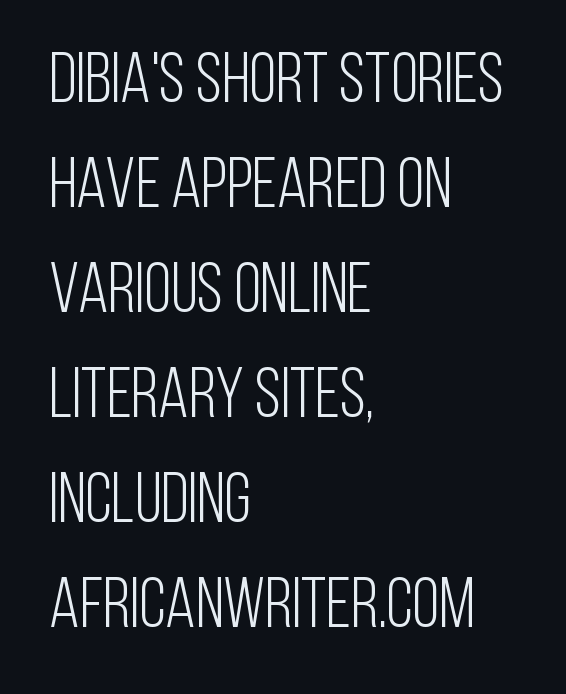
Is this a fixed-width face? No — the glyphs have proportional, varying widths. A student would call this left alignment; a typographer would say flush left, rag right. Every stem runs plumb, perpendicular to the baseline. This reads as an unemphasized weight, regular at the heaviest. How would I describe the line gaps? Plain and ordinary. Descenders hang freely into open space.
